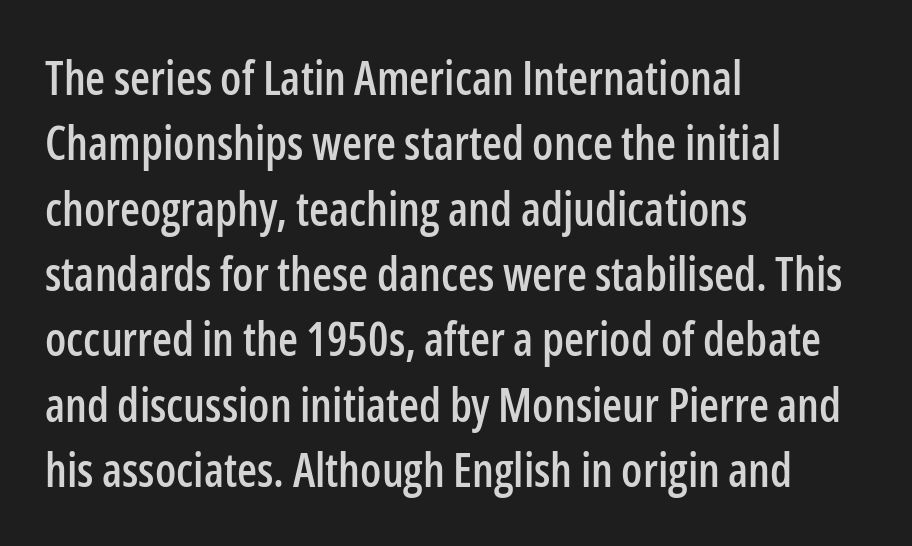
The image shows 46 px condensed sans-serif type, upright; set left-aligned, normal line spacing (1.42x), normal letter spacing, not underlined; low stroke contrast and a medium x-height.
